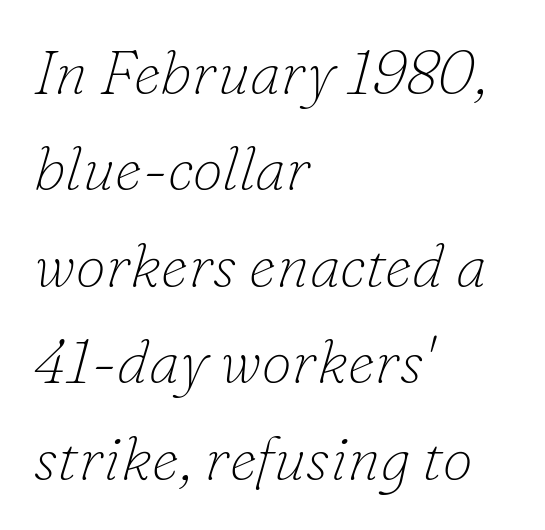
Q: Is the text bold? A: No.
Q: Is the text italic (slanted)? A: Yes, it leans right by about 16 degrees.
Q: Is the typeface a serif or a sans-serif typeface? A: Serif.
Q: Is the text underlined? A: No.
Q: How is the paragraph aligned? A: Left-aligned.
Q: Is the spacing between letters normal or unusually wide? A: Normal.
Q: Is the spacing between lines tight, normal or loose? A: Normal.
Q: Width (condensed, normal, or wide)? A: Normal.
Q: Stroke contrast? A: Low.
Q: x-height? A: Small.
Q: Monospaced? A: No.
